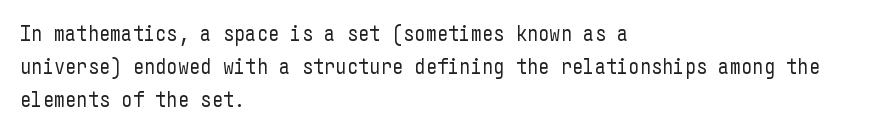
In terms of leading, this rendering sits right in the middle. Quick note: not italic, upright. Stems here are at most as thick as an everyday book face. Letter spacing: default.
